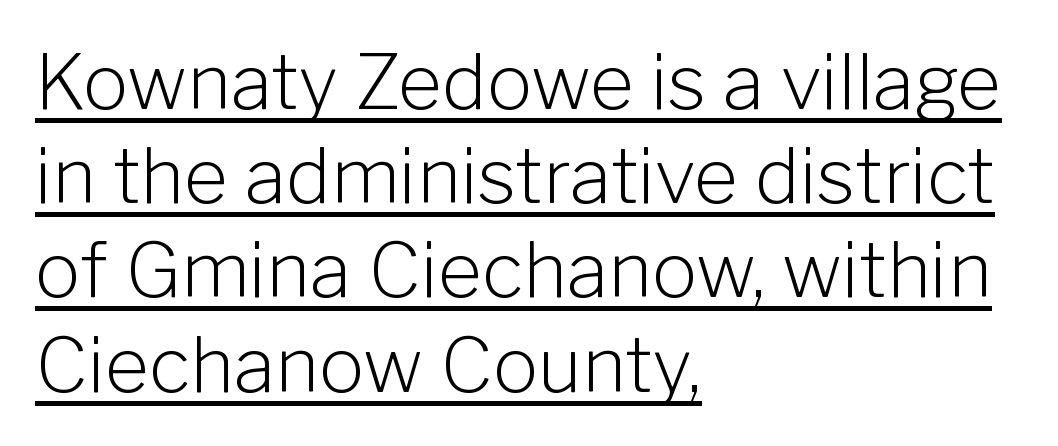
Q: Is the text bold? A: No.
Q: Is the text italic (slanted)? A: No, it is upright.
Q: Is the typeface a serif or a sans-serif typeface? A: Sans-serif.
Q: Is the text underlined? A: Yes.
Q: How is the paragraph aligned? A: Left-aligned.
Q: Is the spacing between letters normal or unusually wide? A: Normal.
Q: Width (condensed, normal, or wide)? A: Normal.
Q: Stroke contrast? A: Low.
Q: x-height? A: Medium.
Q: Monospaced? A: No.
